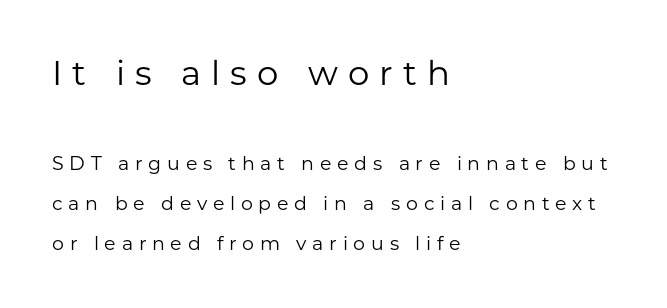
Q: Is the text bold? A: No.
Q: Is the text italic (slanted)? A: No, it is upright.
Q: Is the typeface a serif or a sans-serif typeface? A: Sans-serif.
Q: Is the text underlined? A: No.
Q: How is the paragraph aligned? A: Left-aligned.
Q: Is the spacing between letters normal or unusually wide? A: Unusually wide.
Q: Is the spacing between lines tight, normal or loose? A: Loose.
Q: Which block of text is set in a larger size, the first (top) or the second (bottom)? A: The first (top) one.
Q: Width (condensed, normal, or wide)? A: Normal.
Q: Stroke contrast? A: Low.
Q: x-height? A: Medium.
Q: Monospaced? A: No.
